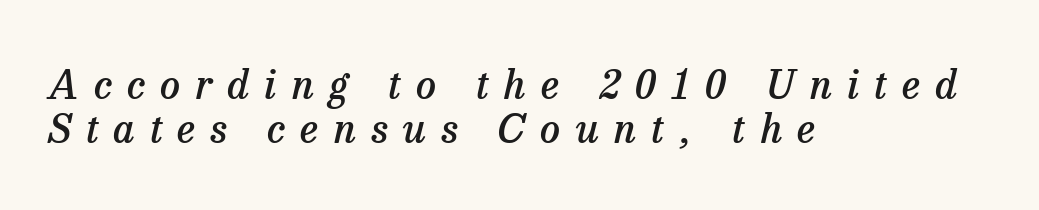
Q: Is the text bold? A: Semi-bold.
Q: Is the text italic (slanted)? A: Yes, it leans right by about 13 degrees.
Q: Is the typeface a serif or a sans-serif typeface? A: Serif.
Q: Is the text underlined? A: No.
Q: How is the paragraph aligned? A: Left-aligned.
Q: Is the spacing between letters normal or unusually wide? A: Unusually wide.
Q: Is the spacing between lines tight, normal or loose? A: Tight.
Q: Width (condensed, normal, or wide)? A: Normal.
Q: Stroke contrast? A: Low.
Q: x-height? A: Medium.
Q: Monospaced? A: No.
